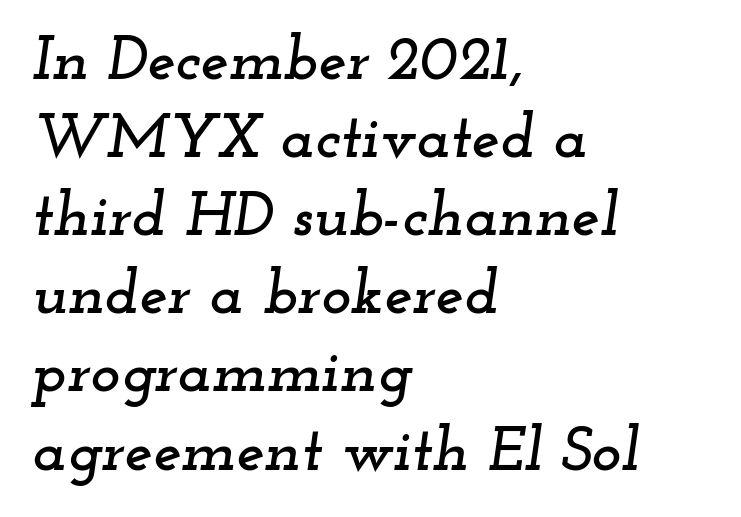
The image shows 63 px wide serif type, italic (leaning right); set left-aligned, line spacing 1.24x, normal letter spacing, not underlined; low stroke contrast and a small x-height.
